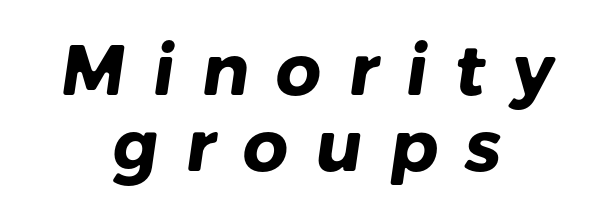
Q: Is the text bold? A: Yes.
Q: Is the typeface a serif or a sans-serif typeface? A: Sans-serif.
Q: Is the text underlined? A: No.
Q: How is the paragraph aligned? A: Centered.
Q: Is the spacing between letters normal or unusually wide? A: Unusually wide.
Q: Is the spacing between lines tight, normal or loose? A: Tight.
Q: Width (condensed, normal, or wide)? A: Normal.
Q: Stroke contrast? A: Low.
Q: x-height? A: Medium.
Q: Monospaced? A: No.
